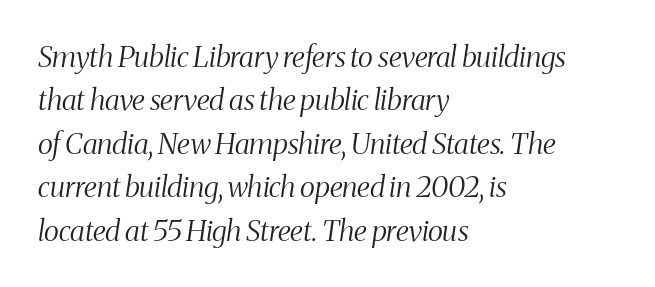
{"serif": "yes", "italic": "yes", "lean": "right", "slant_degrees": 8, "bold": "no", "weight": "light", "width": "condensed", "stroke_contrast": "medium", "x_height": "medium", "monospaced": "no", "underline": "no", "align": "left", "line_spacing": "normal", "line_spacing_ratio": 1.5, "letter_spacing": "normal", "letter_spacing_em": 0.0, "glyph_px": 29}
